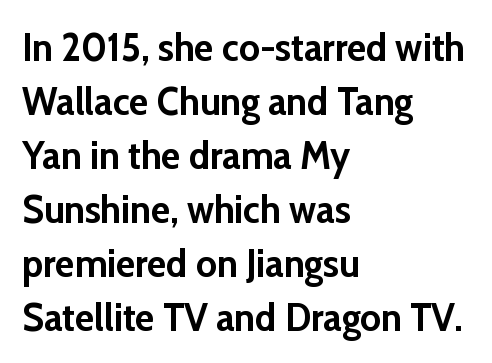
These lines are rendered in a variable-pitch font. Thick stems and heavy bowls — unmistakably bold. Caption: standard tracking, unaltered. Rows of type keep a routine distance in the vertical direction.
